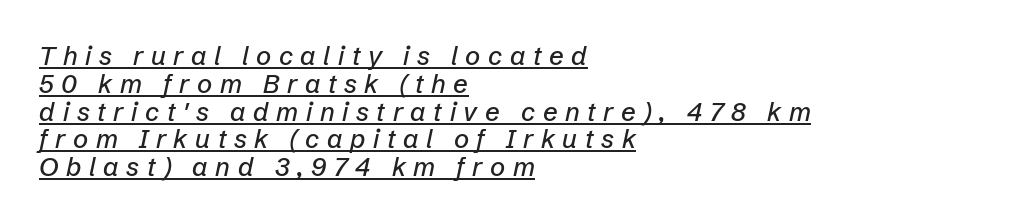
The image shows 26 px text type, italic (leaning right); set left-aligned, tight line spacing (1.07x), unusually wide letter spacing (+0.29 em), underlined.
